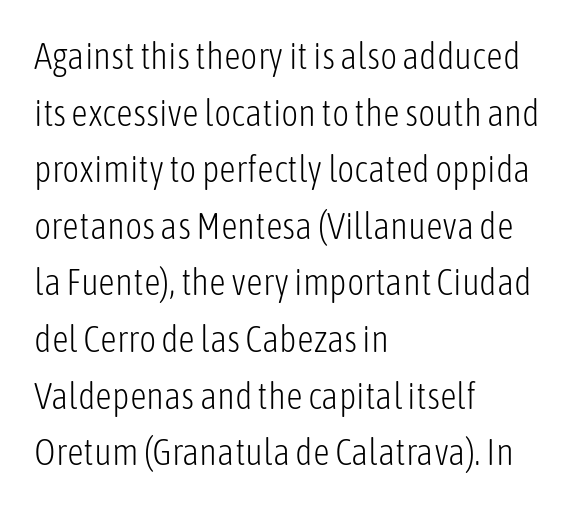
The letters advance in unequal steps, a hallmark of proportional type. Nothing unusual about the tracking: characters are spaced as the font intends. Nobody drew a line under any word here. A normal amount of white space separates one row of letters from the next. Tall strokes in this sample are plumb rather than angled. The face used here is a sans, in the tradition of grotesques and geometrics.
